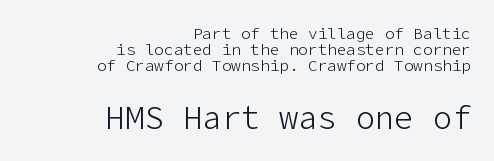
Characters follow at the spacing the type designer built in. The second block has been scaled up relative to the first. The rag falls on the left side of this text block. Underlining? Definitely not there. To sum up the face: it is a sans, with no serifs. Italic? Not at all — the glyphs are vertical.
